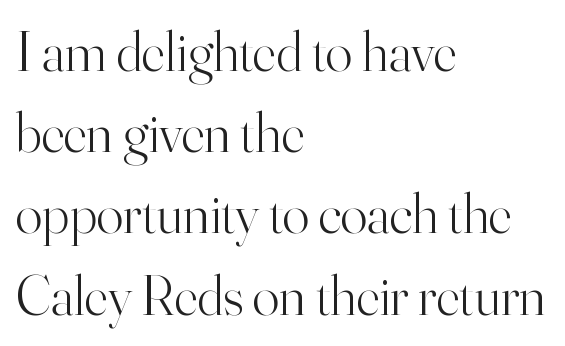
Q: Is the text bold? A: No.
Q: Is the text italic (slanted)? A: No, it is upright.
Q: Is the typeface a serif or a sans-serif typeface? A: Serif.
Q: Is the text underlined? A: No.
Q: How is the paragraph aligned? A: Left-aligned.
Q: Is the spacing between letters normal or unusually wide? A: Normal.
Q: Is the spacing between lines tight, normal or loose? A: Normal.
Q: Width (condensed, normal, or wide)? A: Normal.
Q: Stroke contrast? A: High.
Q: x-height? A: Small.
Q: Monospaced? A: No.
